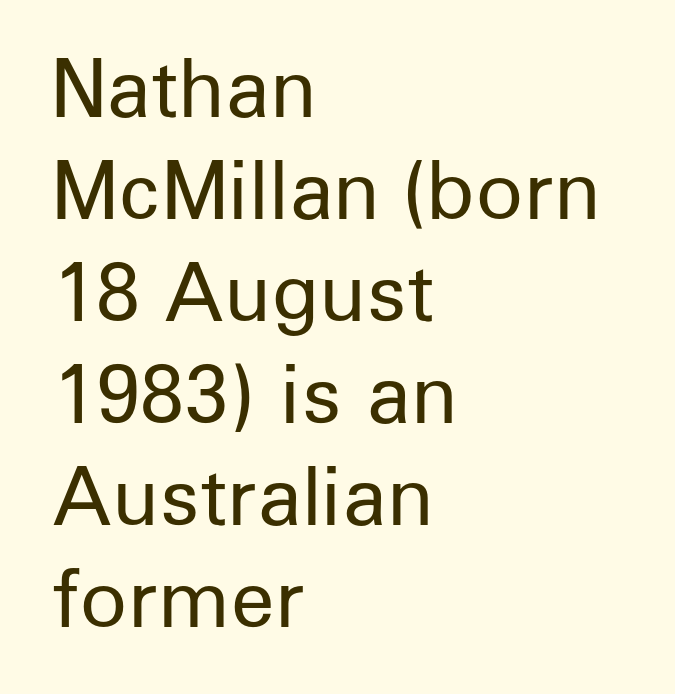
The image shows 79 px regular-weight sans-serif type, upright; set left-aligned, normal line spacing (1.29x), normal letter spacing, not underlined; low stroke contrast and a medium x-height.
